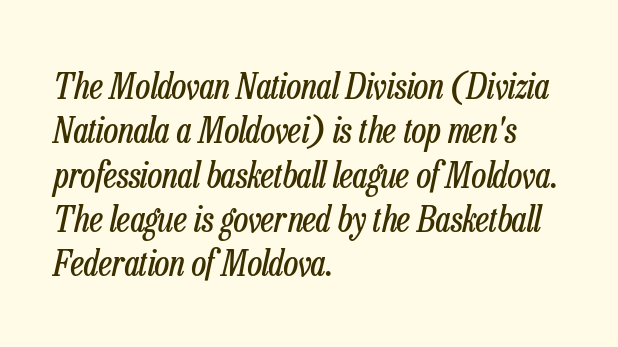
Q: Is the text bold? A: No.
Q: Is the text italic (slanted)? A: Yes, it leans right by about 13 degrees.
Q: Is the text underlined? A: No.
Q: How is the paragraph aligned? A: Left-aligned.
Q: Is the spacing between letters normal or unusually wide? A: Normal.
Q: Width (condensed, normal, or wide)? A: Condensed.
Q: Stroke contrast? A: Low.
Q: x-height? A: Medium.
Q: Monospaced? A: No.
